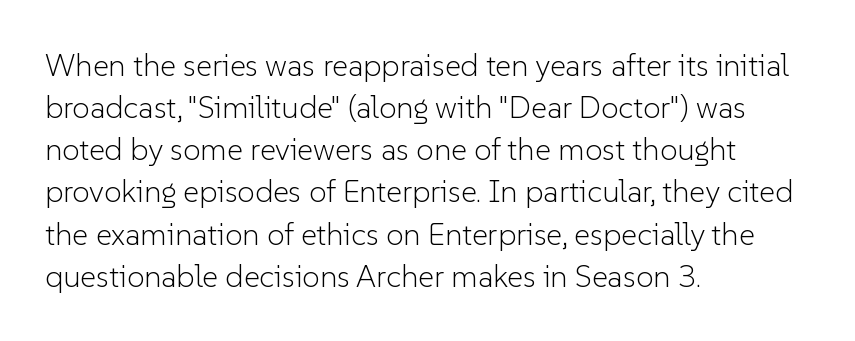
The image shows 31 px light sans-serif type, upright; set left-aligned, normal line spacing (1.36x), normal letter spacing, not underlined; low stroke contrast and a medium x-height.
